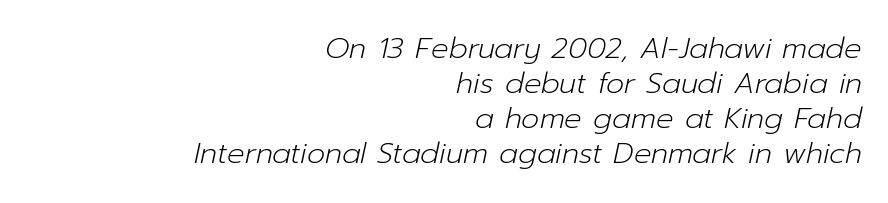
Q: Is the text bold? A: No.
Q: Is the text italic (slanted)? A: Yes, it leans right by about 12 degrees.
Q: Is the text underlined? A: No.
Q: How is the paragraph aligned? A: Right-aligned.
Q: Is the spacing between letters normal or unusually wide? A: Normal.
Q: Width (condensed, normal, or wide)? A: Normal.
Q: Stroke contrast? A: Low.
Q: x-height? A: Medium.
Q: Monospaced? A: No.
